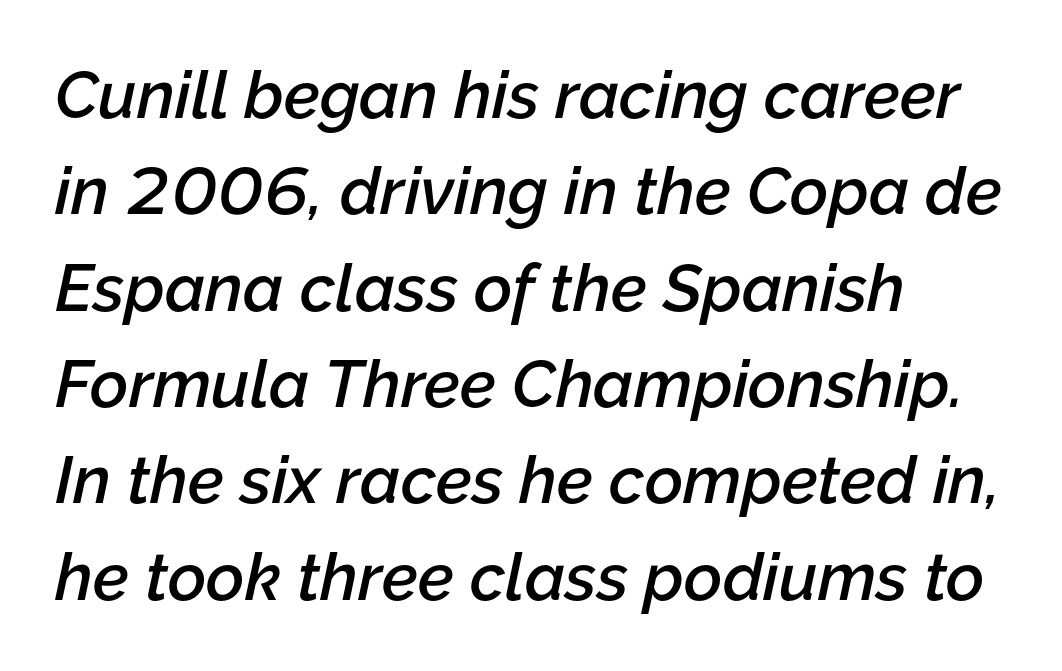
The image shows 66 px semibold type, italic (leaning right); set left-aligned, normal line spacing (1.46x), normal letter spacing, not underlined; low stroke contrast and a medium x-height.
